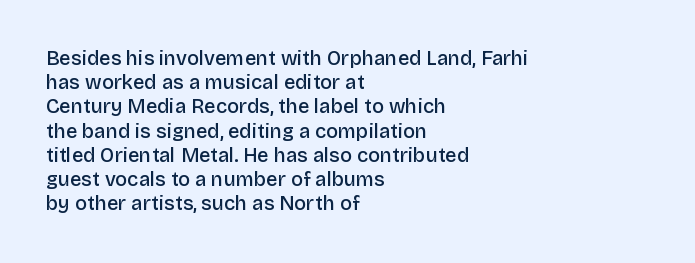
Q: Is the text bold? A: Semi-bold.
Q: Is the text italic (slanted)? A: No, it is upright.
Q: Is the text underlined? A: No.
Q: How is the paragraph aligned? A: Left-aligned.
Q: Is the spacing between letters normal or unusually wide? A: Normal.
